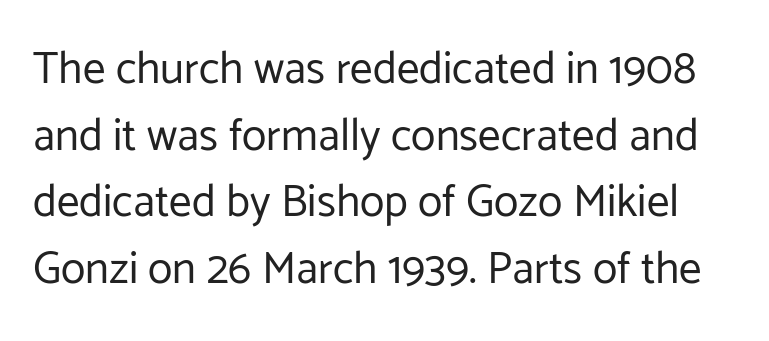
{"serif": "no", "italic": "no", "bold": "no", "weight": "regular", "width": "normal", "stroke_contrast": "low", "x_height": "medium", "monospaced": "no", "underline": "no", "line_spacing": "normal", "line_spacing_ratio": 1.48, "letter_spacing": "normal", "letter_spacing_em": 0.0, "glyph_px": 45}
